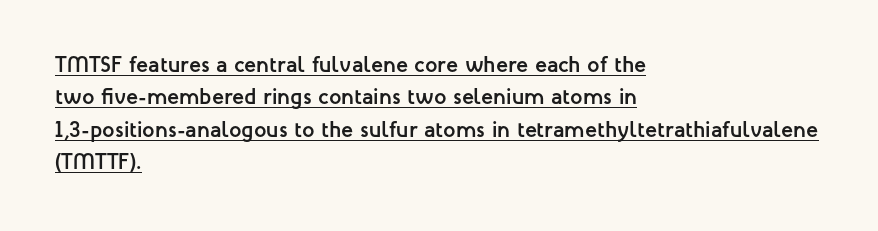
The image shows 22 px bold type, upright; set left-aligned, normal line spacing (1.47x), normal letter spacing, underlined.
